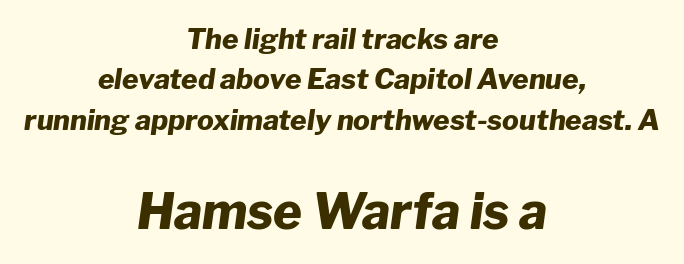
You could not count columns in this text — the font is proportionally spaced. A dark, heavy texture on the line: the type is bold. Does the copy run flush right? No — it is centered line by line. Leading: standard. Two sizes are in play, and the larger belongs to the second block. This sample uses plain, unmodified letter spacing.
